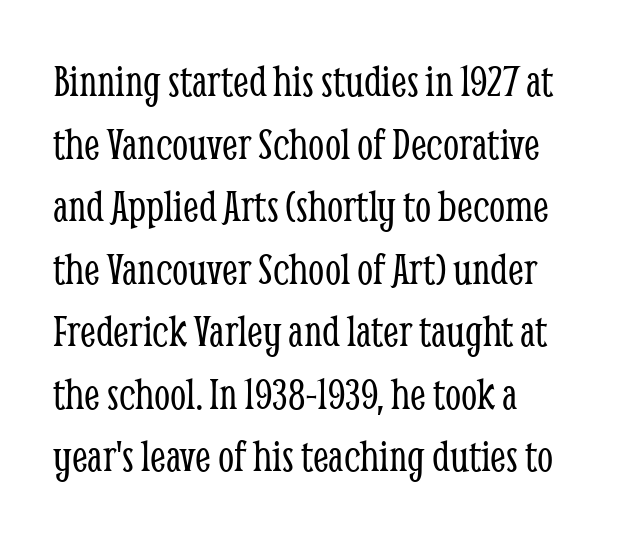
The image shows 46 px light, condensed serif type, upright; set left-aligned, normal line spacing (1.36x), normal letter spacing, not underlined; low stroke contrast and a medium x-height.
